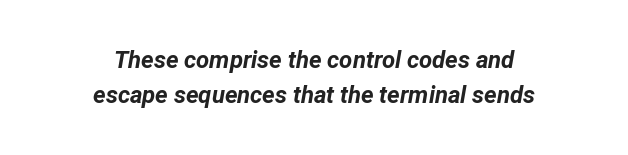
This is oblique type, the kind used for emphasis or titles. This rendering leaves character spacing at its baseline value. The passage shown is not underscored anywhere. A typesetter would call this leading conventional body-copy spacing.
